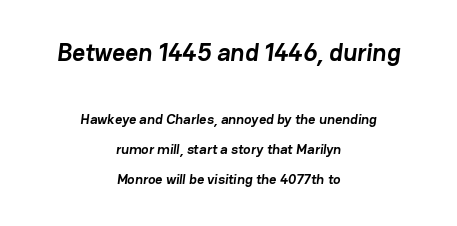
Decoration check: the copy has no underline. Weight: bold. One-word summary of the alignment: center. One glance says open: line gaps are wider than usual. The more generous point size was reserved for the upper chunk. Default kerning and tracking; the words read as compact shapes.
